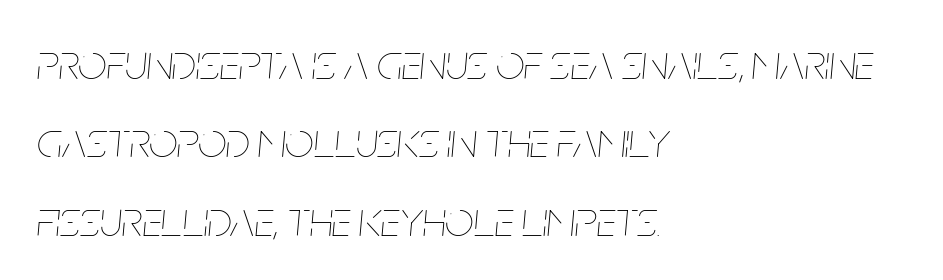
The image shows 50 px thin, condensed type, italic (leaning right); set left-aligned, normal line spacing (1.57x), normal letter spacing, not underlined; low stroke contrast and a large x-height.
